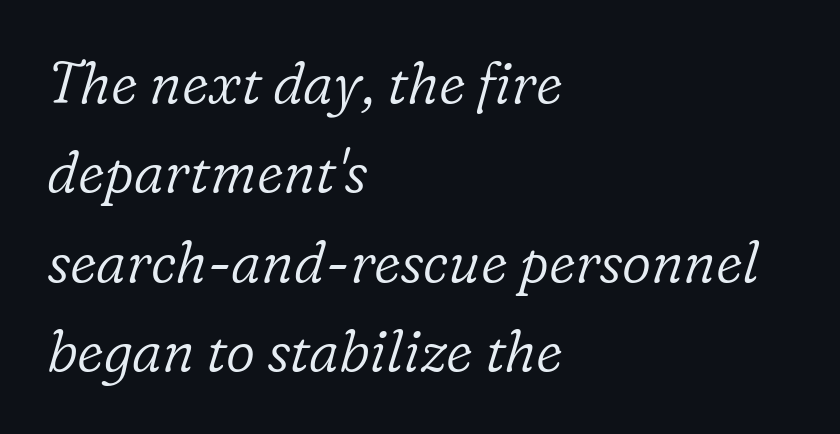
The image shows 57 px light serif type, italic (leaning right); set left-aligned, normal line spacing (1.57x), normal letter spacing, not underlined; low stroke contrast and a medium x-height.
